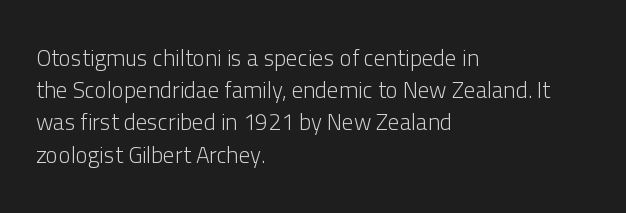
Q: Is the text bold? A: No.
Q: Is the text italic (slanted)? A: No, it is upright.
Q: Is the text underlined? A: No.
Q: How is the paragraph aligned? A: Left-aligned.
Q: Is the spacing between letters normal or unusually wide? A: Normal.
Q: Is the spacing between lines tight, normal or loose? A: Normal.
